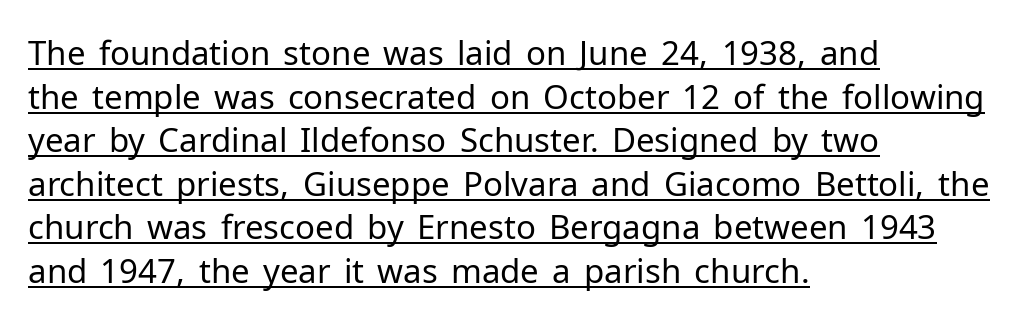
Q: Is the text bold? A: No.
Q: Is the text italic (slanted)? A: No, it is upright.
Q: Is the typeface a serif or a sans-serif typeface? A: Sans-serif.
Q: Is the text underlined? A: Yes.
Q: How is the paragraph aligned? A: Left-aligned.
Q: Is the spacing between letters normal or unusually wide? A: Normal.
Q: Is the spacing between lines tight, normal or loose? A: Normal.
Q: Width (condensed, normal, or wide)? A: Normal.
Q: Stroke contrast? A: Low.
Q: x-height? A: Medium.
Q: Monospaced? A: No.
